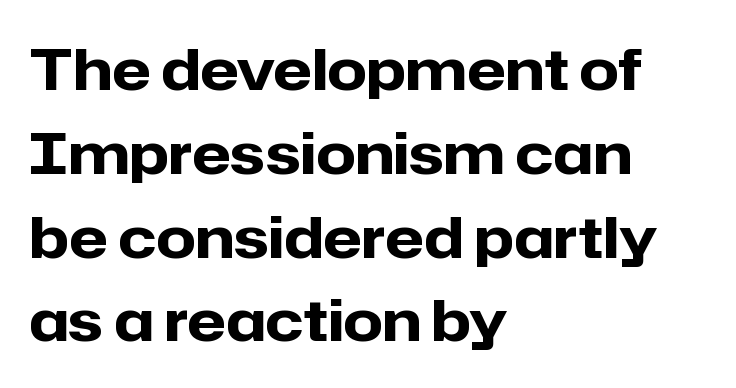
Q: Is the text bold? A: Yes.
Q: Is the text italic (slanted)? A: No, it is upright.
Q: Is the typeface a serif or a sans-serif typeface? A: Sans-serif.
Q: Is the text underlined? A: No.
Q: How is the paragraph aligned? A: Left-aligned.
Q: Is the spacing between letters normal or unusually wide? A: Normal.
Q: Is the spacing between lines tight, normal or loose? A: Normal.
Q: Width (condensed, normal, or wide)? A: Normal.
Q: Stroke contrast? A: Low.
Q: x-height? A: Medium.
Q: Monospaced? A: No.
